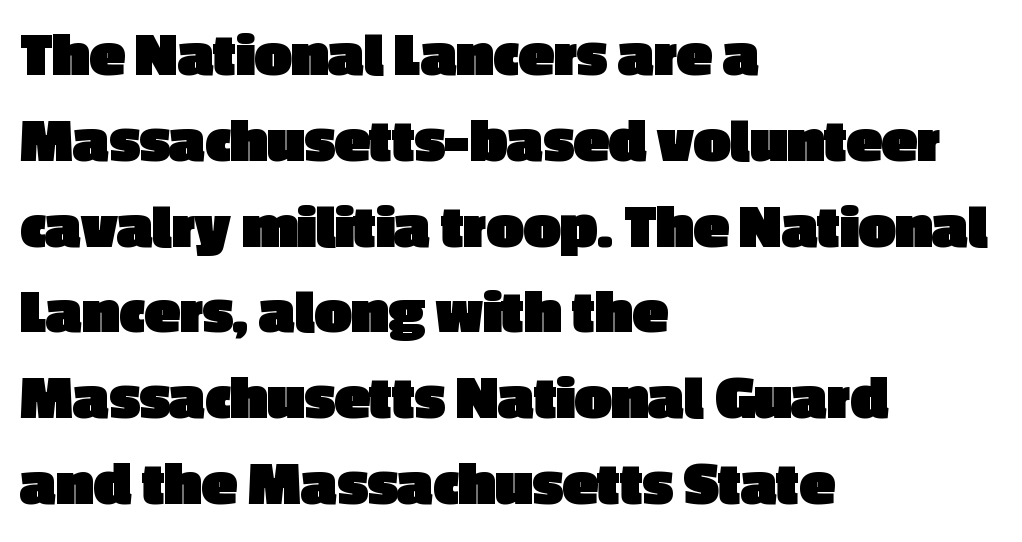
The image shows 65 px heavy sans-serif type, upright; set left-aligned, normal line spacing (1.32x), normal letter spacing, not underlined; a medium x-height.
